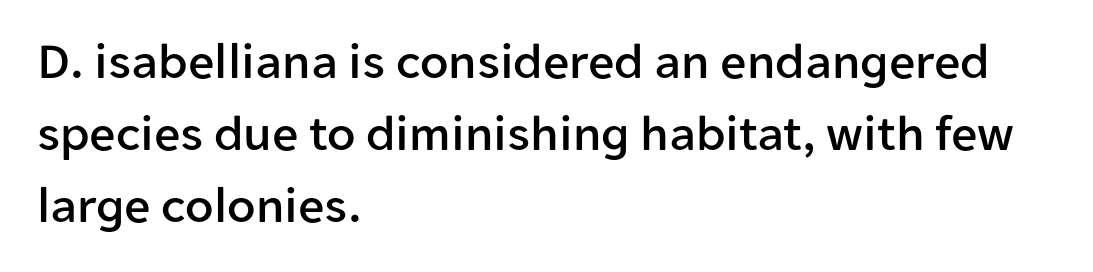
Q: Is the text italic (slanted)? A: No, it is upright.
Q: Is the typeface a serif or a sans-serif typeface? A: Sans-serif.
Q: Is the text underlined? A: No.
Q: How is the paragraph aligned? A: Left-aligned.
Q: Is the spacing between letters normal or unusually wide? A: Normal.
Q: Is the spacing between lines tight, normal or loose? A: Normal.
Q: Width (condensed, normal, or wide)? A: Normal.
Q: Stroke contrast? A: Low.
Q: x-height? A: Medium.
Q: Monospaced? A: No.
